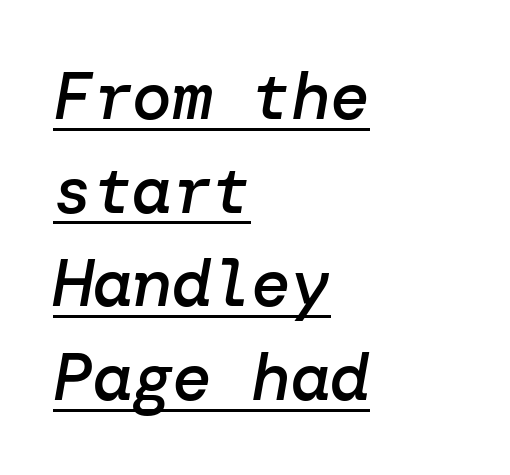
The glyphs are accompanied by a horizontal stroke just below them. Moderately thickened strokes mark this as semibold type. Letter spacing: default. When letters slant like this, we call the style italic.
